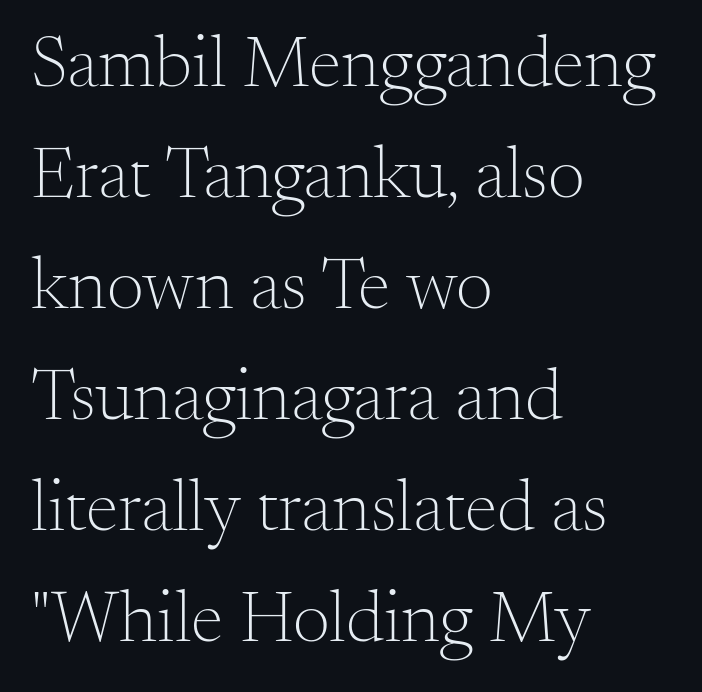
Q: Is the text bold? A: No.
Q: Is the text italic (slanted)? A: No, it is upright.
Q: Is the typeface a serif or a sans-serif typeface? A: Serif.
Q: Is the text underlined? A: No.
Q: How is the paragraph aligned? A: Left-aligned.
Q: Is the spacing between letters normal or unusually wide? A: Normal.
Q: Is the spacing between lines tight, normal or loose? A: Normal.
Q: Width (condensed, normal, or wide)? A: Normal.
Q: Stroke contrast? A: Medium.
Q: x-height? A: Small.
Q: Monospaced? A: No.
